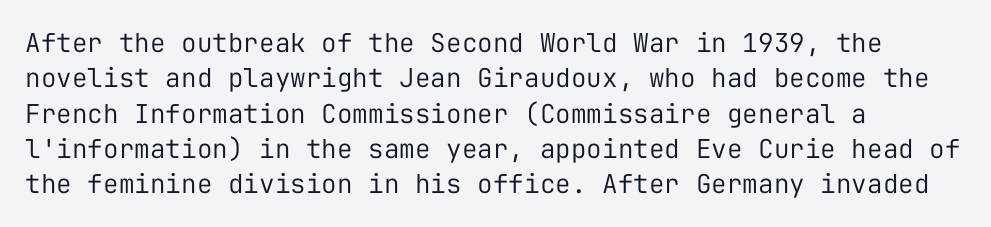
{"italic": "no", "bold": "no", "underline": "no", "align": "left", "line_spacing": "normal", "line_spacing_ratio": 1.36, "letter_spacing": "normal", "letter_spacing_em": 0.0, "glyph_px": 26}
